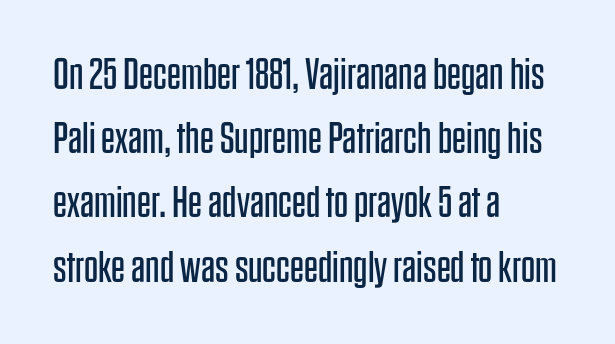
{"serif": "no", "italic": "no", "bold": "no", "weight": "regular", "width": "condensed", "stroke_contrast": "low", "x_height": "large", "monospaced": "no", "underline": "no", "align": "left", "line_spacing": "normal", "line_spacing_ratio": 1.46, "letter_spacing": "normal", "letter_spacing_em": 0.0, "glyph_px": 44}
